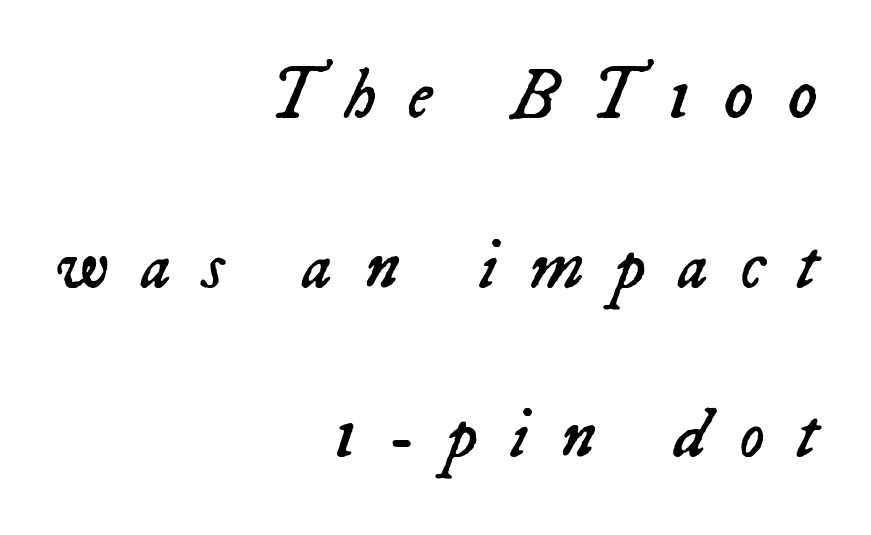
The image shows 71 px regular-weight type, italic (leaning right); set right-aligned, loose line spacing (2.39x), unusually wide letter spacing (+0.44 em), not underlined; low stroke contrast and a medium x-height.
